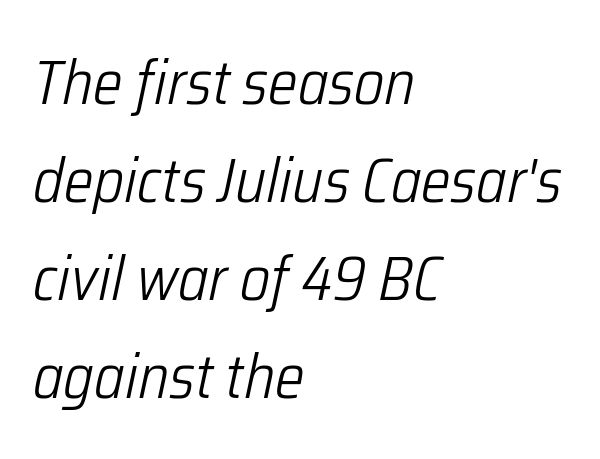
Q: Is the text bold? A: No.
Q: Is the text italic (slanted)? A: Yes, it leans right by about 12 degrees.
Q: Is the text underlined? A: No.
Q: How is the paragraph aligned? A: Left-aligned.
Q: Is the spacing between letters normal or unusually wide? A: Normal.
Q: Is the spacing between lines tight, normal or loose? A: Normal.
Q: Width (condensed, normal, or wide)? A: Condensed.
Q: Stroke contrast? A: Low.
Q: x-height? A: Medium.
Q: Monospaced? A: No.
